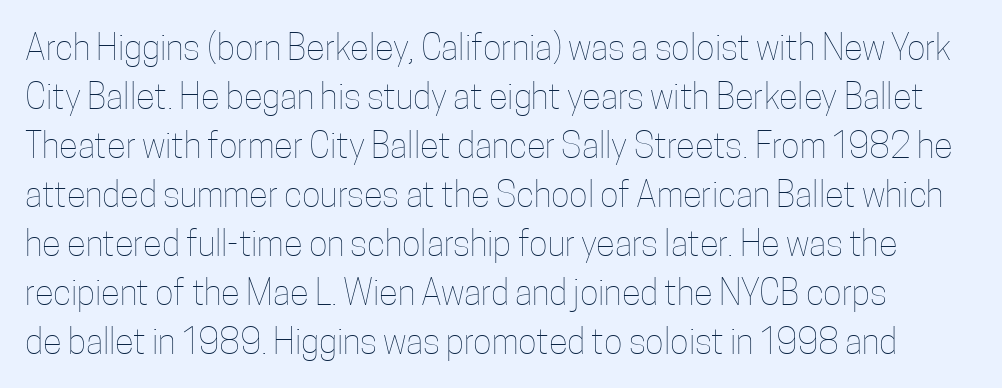
Heaviness? Minimal to ordinary, like unemphasized prose. Looks like regular typesetting: each glyph gets only the width it needs. Spacing between characters is what you'd get straight out of the box. Honestly, there is no underline to notice here at all.
